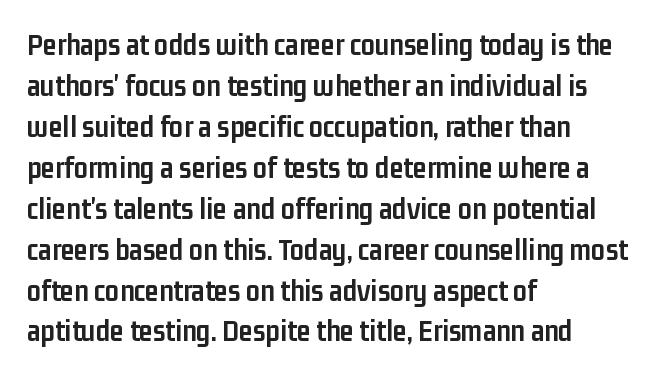
{"serif": "no", "italic": "no", "bold": "yes", "weight": "semibold", "width": "condensed", "stroke_contrast": "low", "x_height": "medium", "monospaced": "no", "underline": "no", "align": "left", "line_spacing": "normal", "line_spacing_ratio": 1.32, "letter_spacing": "normal", "letter_spacing_em": 0.0, "glyph_px": 31}
